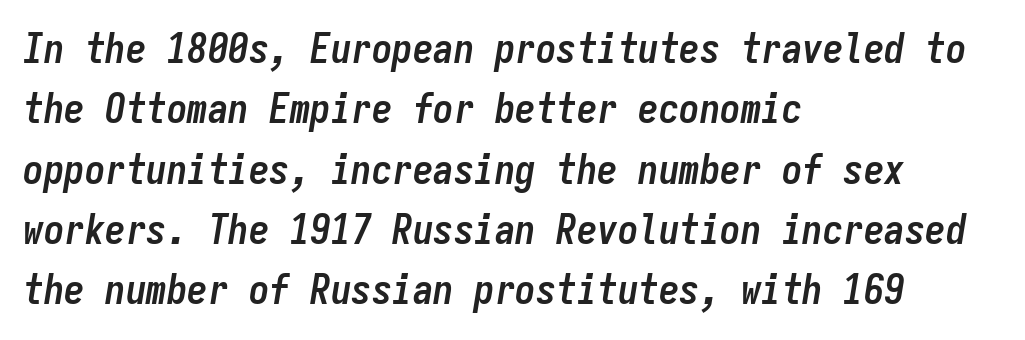
Here the designer chose a console-style face with uniform glyph widths. A typesetter would call this leading conventional body-copy spacing. These lines carry a lot of weight — the face is fully bold. No word sits above an underline. Between one letter and the next there's only the usual sliver of space.
